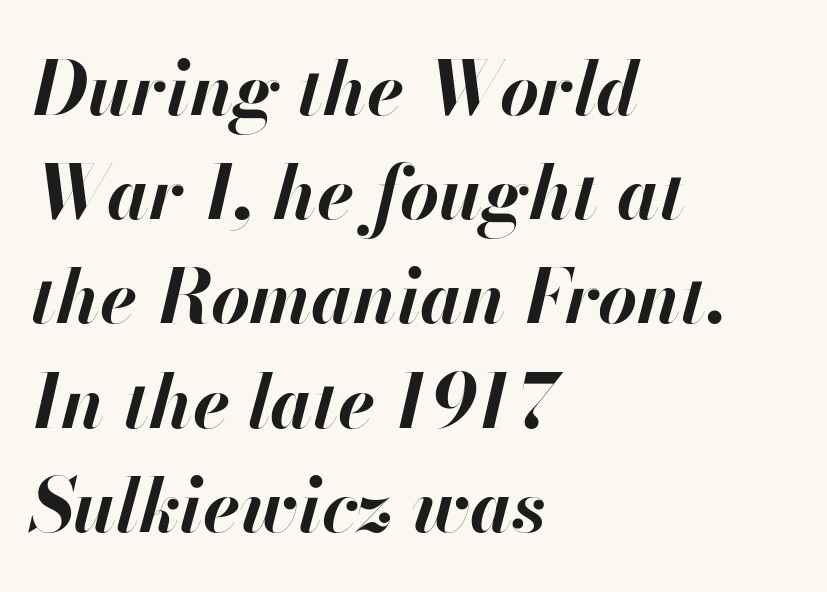
How are the letters spaced? Ordinarily, with no added tracking. The specimen omits any rule beneath the text block's lines. Vertical spacing — default. This sample has the flowing, uneven cadence of proportional lettering. Observe the lean: these are italic letterforms. Its strokes are broad and dark, the hallmark of bold type.
